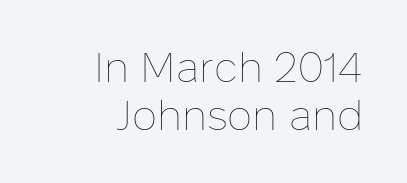
Q: Is the text bold? A: No.
Q: Is the text italic (slanted)? A: No, it is upright.
Q: Is the text underlined? A: No.
Q: How is the paragraph aligned? A: Right-aligned.
Q: Is the spacing between letters normal or unusually wide? A: Normal.
Q: Is the spacing between lines tight, normal or loose? A: Tight.
Q: Width (condensed, normal, or wide)? A: Normal.
Q: Stroke contrast? A: Low.
Q: x-height? A: Medium.
Q: Monospaced? A: No.
